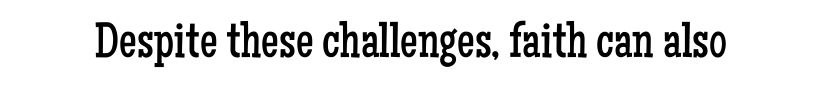
{"serif": "yes", "italic": "no", "bold": "no", "weight": "regular", "width": "condensed", "stroke_contrast": "low", "x_height": "medium", "monospaced": "no", "underline": "no", "letter_spacing": "normal", "letter_spacing_em": 0.0, "glyph_px": 50}
